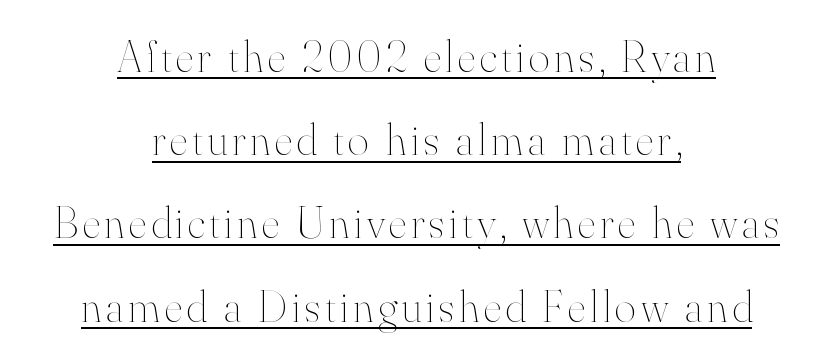
Q: Is the text bold? A: No.
Q: Is the text italic (slanted)? A: No, it is upright.
Q: Is the text underlined? A: Yes.
Q: How is the paragraph aligned? A: Centered.
Q: Width (condensed, normal, or wide)? A: Normal.
Q: Stroke contrast? A: High.
Q: x-height? A: Small.
Q: Monospaced? A: No.
